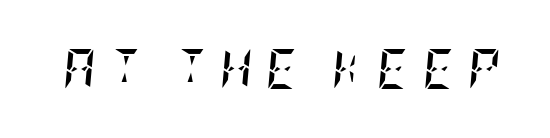
Q: Is the text bold? A: Yes.
Q: Is the text italic (slanted)? A: Yes, it leans right by about 5 degrees.
Q: Is the text underlined? A: No.
Q: Is the spacing between letters normal or unusually wide? A: Unusually wide.
Q: Width (condensed, normal, or wide)? A: Condensed.
Q: Stroke contrast? A: Low.
Q: x-height? A: Large.
